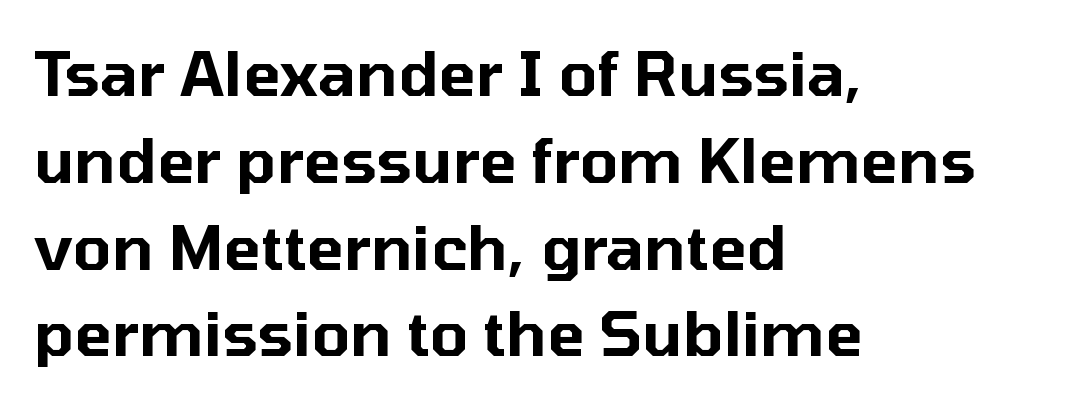
The image shows 62 px sans-serif type, upright; set left-aligned, normal line spacing (1.4x), normal letter spacing, not underlined; low stroke contrast and a medium x-height.
